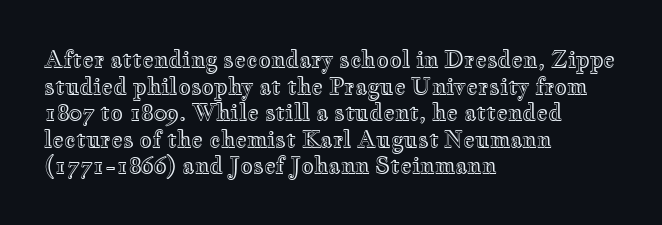
Q: Is the text italic (slanted)? A: No, it is upright.
Q: Is the text underlined? A: No.
Q: How is the paragraph aligned? A: Left-aligned.
Q: Is the spacing between letters normal or unusually wide? A: Normal.
